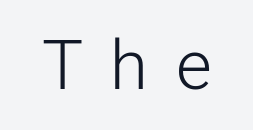
The horizontal fit of the characters is loose and conspicuously gappy. Descenders hang freely into open space. Each letter keeps its own natural width here, so spacing adapts to shape. Stems and bowls with no extra thickness — not bold. Quick note: not italic, upright.
